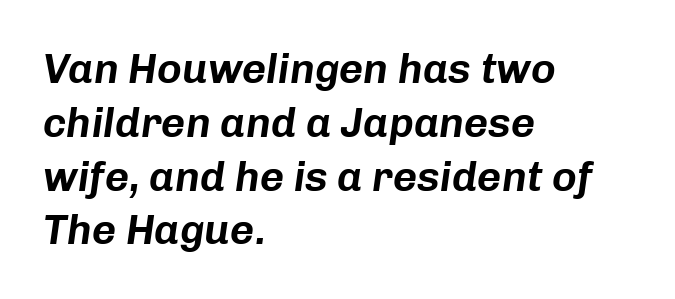
Q: Is the text italic (slanted)? A: Yes, it leans right by about 8 degrees.
Q: Is the text underlined? A: No.
Q: How is the paragraph aligned? A: Left-aligned.
Q: Is the spacing between letters normal or unusually wide? A: Normal.
Q: Is the spacing between lines tight, normal or loose? A: Normal.
Q: Width (condensed, normal, or wide)? A: Normal.
Q: Stroke contrast? A: Low.
Q: x-height? A: Medium.
Q: Monospaced? A: No.
